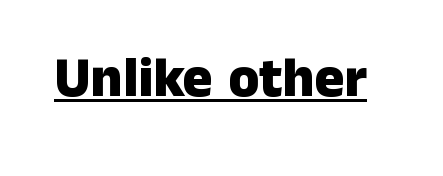
Q: Is the text bold? A: Yes.
Q: Is the text italic (slanted)? A: No, it is upright.
Q: Is the typeface a serif or a sans-serif typeface? A: Sans-serif.
Q: Is the text underlined? A: Yes.
Q: Is the spacing between letters normal or unusually wide? A: Normal.
Q: Width (condensed, normal, or wide)? A: Normal.
Q: Stroke contrast? A: Low.
Q: x-height? A: Medium.
Q: Monospaced? A: No.
